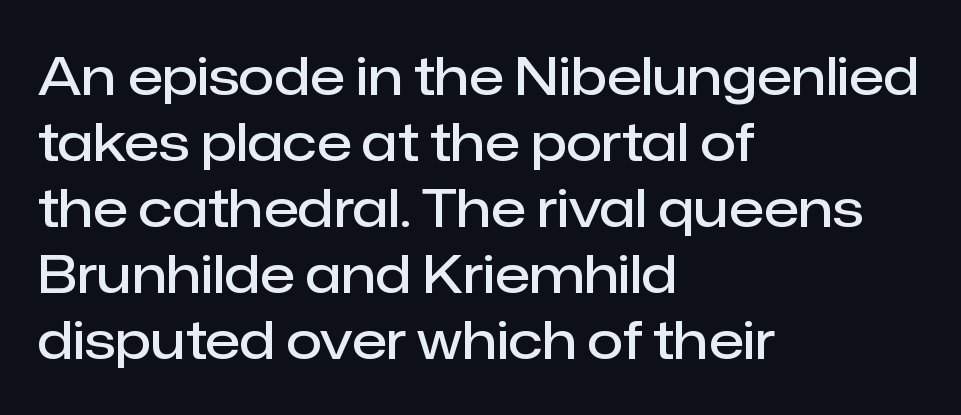
Q: Is the text bold? A: Semi-bold.
Q: Is the text italic (slanted)? A: No, it is upright.
Q: Is the typeface a serif or a sans-serif typeface? A: Sans-serif.
Q: Is the text underlined? A: No.
Q: How is the paragraph aligned? A: Left-aligned.
Q: Is the spacing between letters normal or unusually wide? A: Normal.
Q: Is the spacing between lines tight, normal or loose? A: Normal.
Q: Width (condensed, normal, or wide)? A: Normal.
Q: Stroke contrast? A: Low.
Q: x-height? A: Medium.
Q: Monospaced? A: No.
